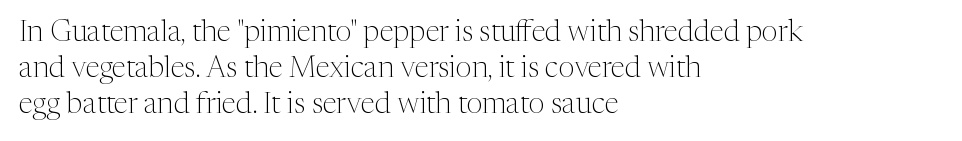
The image shows 29 px light serif type, upright; set left-aligned, normal line spacing (1.25x), normal letter spacing, not underlined; medium stroke contrast and a medium x-height.
